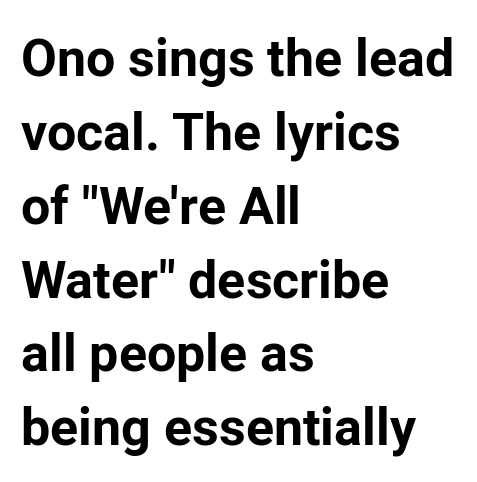
{"serif": "no", "italic": "no", "bold": "yes", "weight": "bold", "width": "normal", "stroke_contrast": "low", "x_height": "medium", "monospaced": "no", "underline": "no", "align": "left", "line_spacing": "normal", "line_spacing_ratio": 1.42, "letter_spacing": "normal", "letter_spacing_em": 0.0, "glyph_px": 52}
